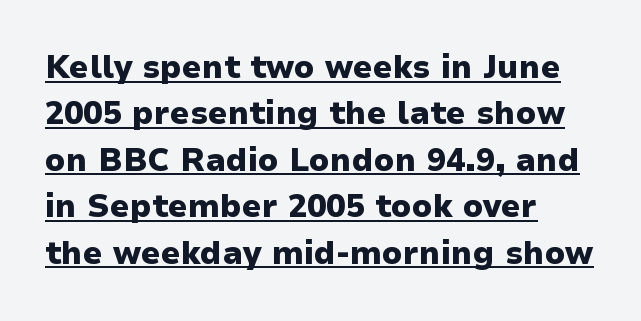
{"serif": "no", "italic": "no", "bold": "yes", "weight": "heavy", "width": "normal", "stroke_contrast": "low", "x_height": "medium", "monospaced": "no", "underline": "yes", "align": "left", "line_spacing": "normal", "line_spacing_ratio": 1.45, "letter_spacing": "normal", "letter_spacing_em": 0.0, "glyph_px": 32}
